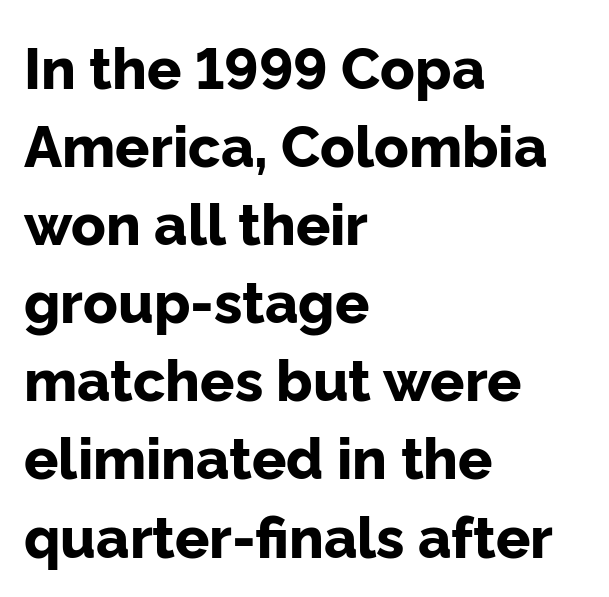
{"serif": "no", "italic": "no", "bold": "yes", "weight": "bold", "width": "normal", "stroke_contrast": "low", "x_height": "medium", "monospaced": "no", "underline": "no", "align": "left", "line_spacing": "normal", "line_spacing_ratio": 1.37, "letter_spacing": "normal", "letter_spacing_em": 0.0, "glyph_px": 57}
